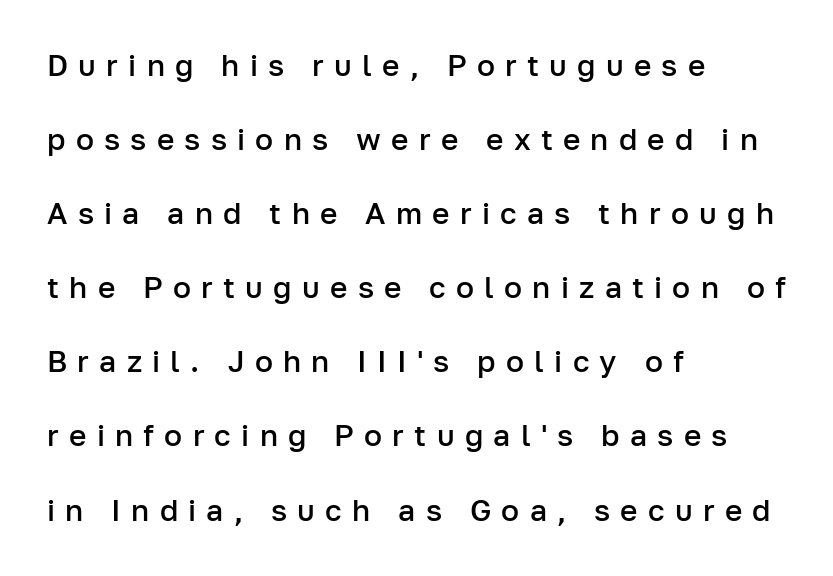
The image shows 30 px semibold sans-serif type, upright; set left-aligned, loose line spacing (2.47x), unusually wide letter spacing (+0.34 em), not underlined; low stroke contrast and a medium x-height.
